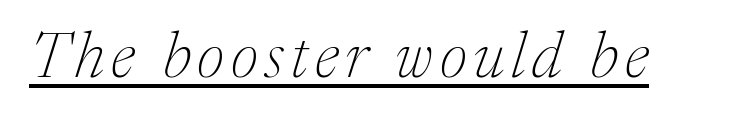
The image shows 65 px thin serif type, italic (leaning right); set underlined; medium stroke contrast and a medium x-height.
